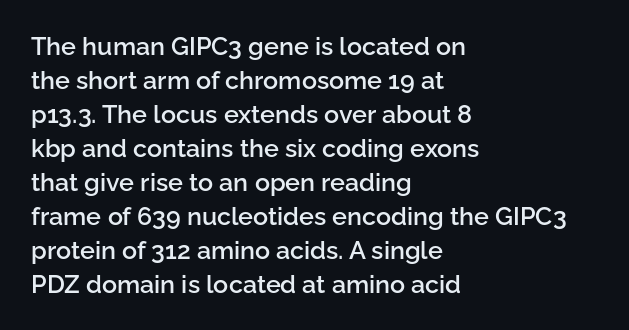
The image shows 25 px text type, upright; set left-aligned, normal line spacing (1.36x), normal letter spacing, not underlined.
